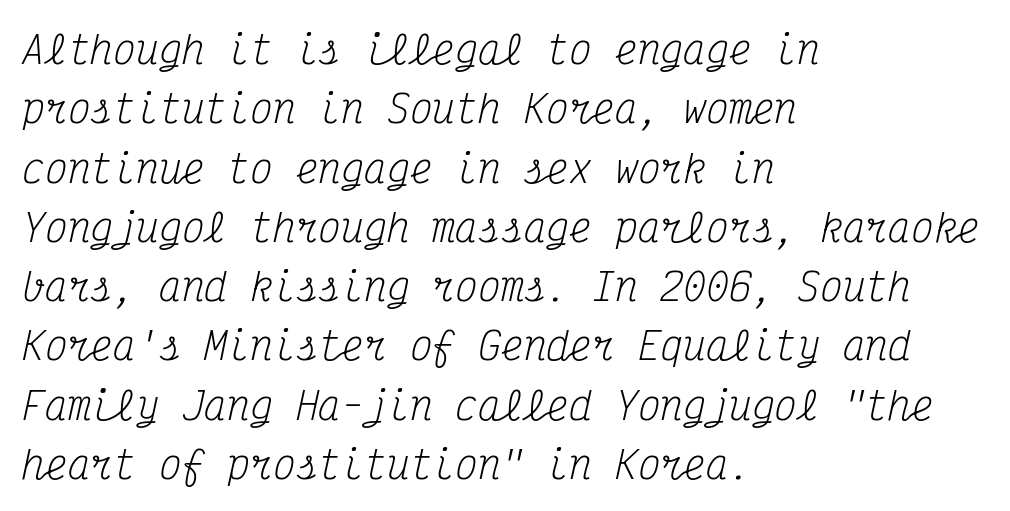
The image shows 38 px regular-weight, condensed serif type, italic (leaning right), monospaced; set left-aligned, normal line spacing (1.56x), normal letter spacing, not underlined; medium stroke contrast and a medium x-height.
